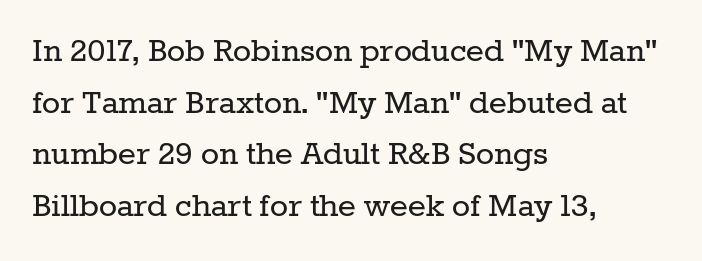
The image shows 38 px regular-weight serif type, upright; set left-aligned, normal line spacing (1.36x), normal letter spacing, not underlined; low stroke contrast and a medium x-height.
